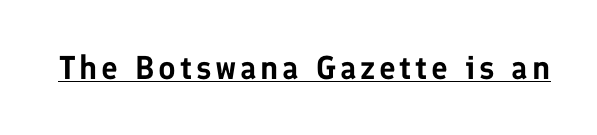
The characters display no serif detailing; their extremities are plain. The face used here is proportionally spaced, like ordinary book or web type. Posture: straight, roman, zero tilt. Looks like someone drew a line under every word here.
